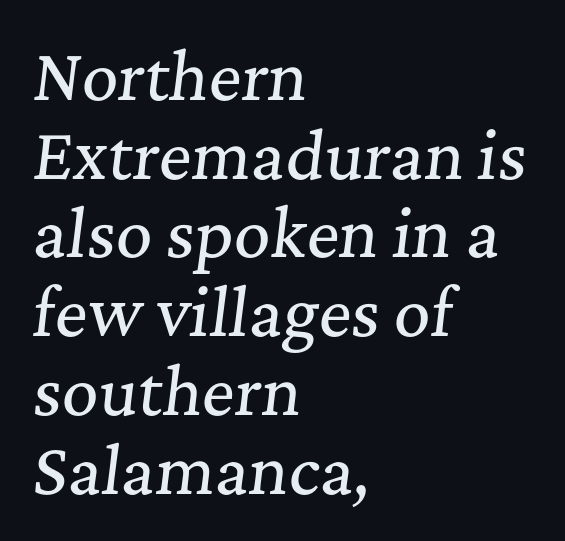
In terms of letterform style, serifs are clearly present. Leading matches the norm, producing a regular column. The letters sit at their default tracking, neither squeezed nor spread. Which margin do the lines hug? The left one — the right edge is uneven. Lines of text with bare space underneath. The lettering tilts uniformly, giving the passage an italic look.
